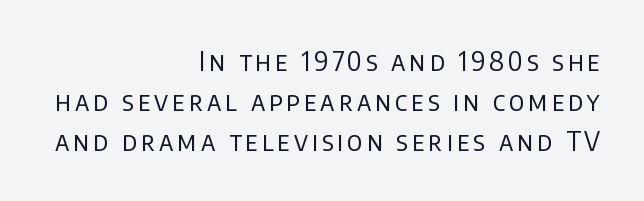
Q: Is the text bold? A: No.
Q: Is the text italic (slanted)? A: No, it is upright.
Q: Is the text underlined? A: No.
Q: How is the paragraph aligned? A: Right-aligned.
Q: Is the spacing between lines tight, normal or loose? A: Normal.
